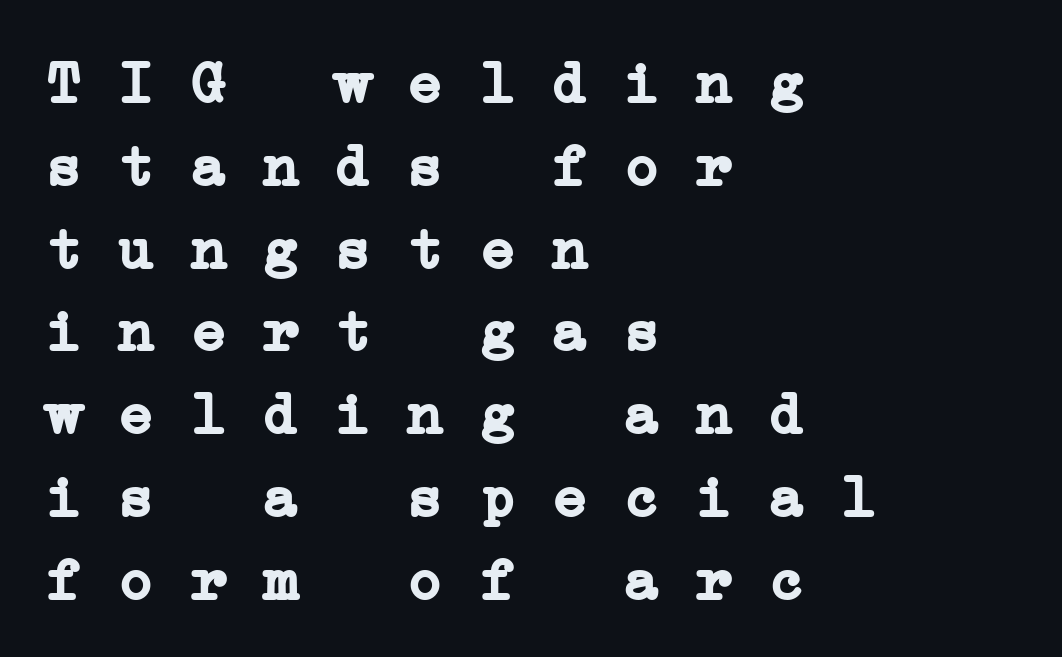
{"serif": "yes", "bold": "yes", "weight": "semibold", "width": "wide", "stroke_contrast": "low", "x_height": "medium", "monospaced": "yes", "underline": "no", "align": "left", "line_spacing": "normal", "line_spacing_ratio": 1.38, "letter_spacing": "normal", "letter_spacing_em": 0.0, "glyph_px": 60}
